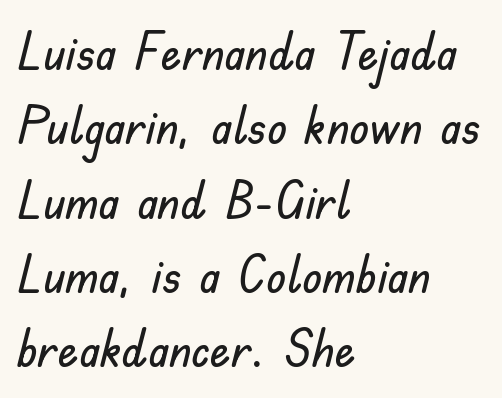
Line beginnings align vertically; line endings do not. Nobody touched the tracking dial on this one. The lines sit at an ordinary, default distance from one another. The gap between lines stays unmarked. The characters display no serif detailing; their extremities are plain.
